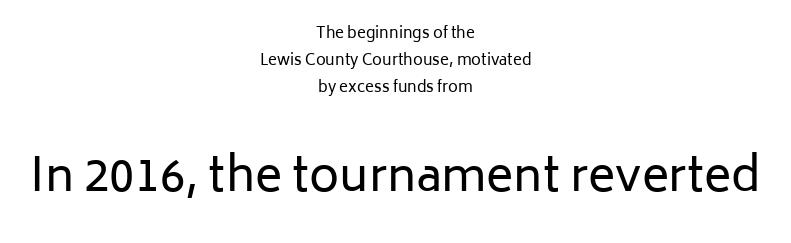
Which of the two is more prominent by size? The second, at the bottom. Do the letters lean? They stand straight. This rendering uses center alignment, leaving both contours irregular but symmetric. Look at the tracking — it's just the regular setting, nothing added. A typesetter would call this proportional, since set widths differ per character. Examine the stroke ends and you'll find no serifs.
